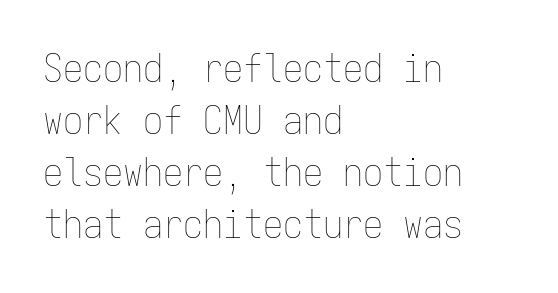
The image shows 40 px thin, condensed type, upright, monospaced; set left-aligned, normal line spacing (1.3x), normal letter spacing, not underlined; low stroke contrast and a medium x-height.
